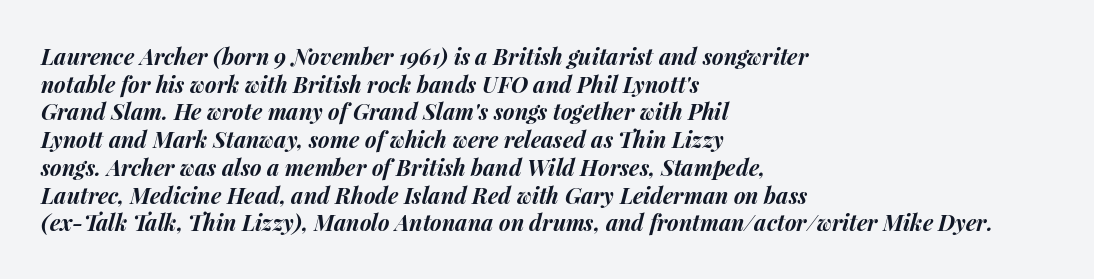
Q: Is the text bold? A: Yes.
Q: Is the text italic (slanted)? A: Yes, it leans right by about 15 degrees.
Q: Is the text underlined? A: No.
Q: How is the paragraph aligned? A: Left-aligned.
Q: Is the spacing between letters normal or unusually wide? A: Normal.
Q: Is the spacing between lines tight, normal or loose? A: Normal.
